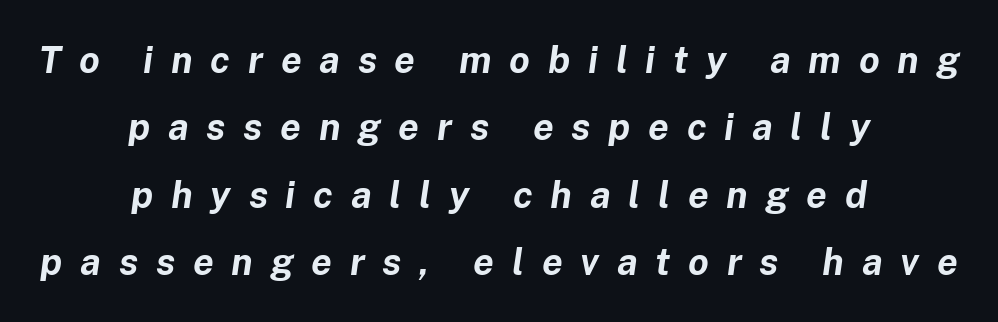
Tall strokes in this sample are angled rather than plumb. Just letters on the line, the space beneath them empty. The lines in this sample share a center point and differ in where they start and stop. Display-style spreading of the glyphs; the letterfit is very open. Varying glyph widths throughout — classic text-font behaviour.
